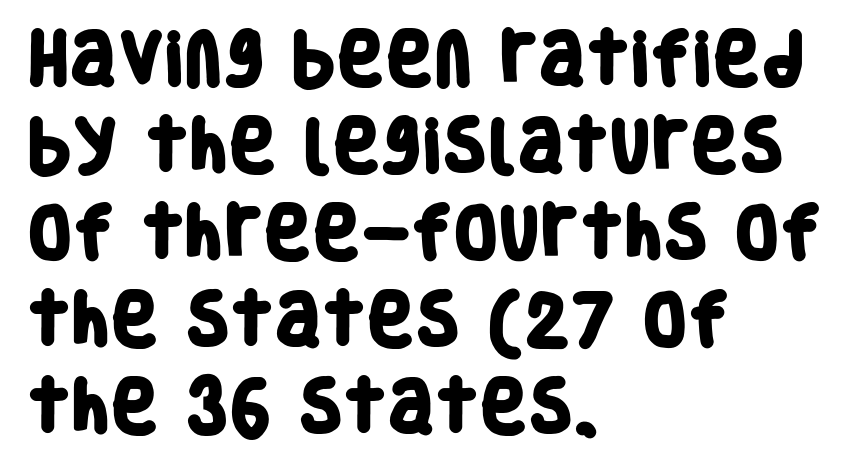
Q: Is the text bold? A: Yes.
Q: Is the typeface a serif or a sans-serif typeface? A: Sans-serif.
Q: Is the text underlined? A: No.
Q: How is the paragraph aligned? A: Left-aligned.
Q: Is the spacing between letters normal or unusually wide? A: Normal.
Q: Is the spacing between lines tight, normal or loose? A: Normal.
Q: Width (condensed, normal, or wide)? A: Condensed.
Q: Stroke contrast? A: Low.
Q: x-height? A: Large.
Q: Monospaced? A: No.
